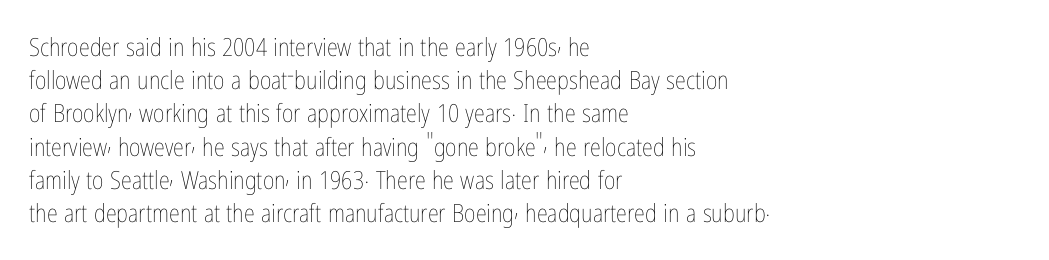
{"italic": "no", "bold": "no", "underline": "no", "align": "left", "line_spacing": "normal", "line_spacing_ratio": 1.33, "letter_spacing": "normal", "letter_spacing_em": 0.0, "glyph_px": 25}
